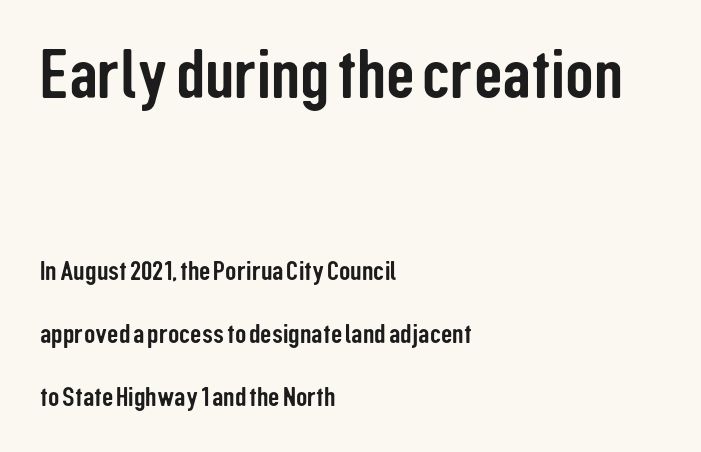
Q: Is the text italic (slanted)? A: No, it is upright.
Q: Is the typeface a serif or a sans-serif typeface? A: Sans-serif.
Q: Is the text underlined? A: No.
Q: How is the paragraph aligned? A: Left-aligned.
Q: Is the spacing between letters normal or unusually wide? A: Normal.
Q: Is the spacing between lines tight, normal or loose? A: Loose.
Q: Which block of text is set in a larger size, the first (top) or the second (bottom)? A: The first (top) one.
Q: Width (condensed, normal, or wide)? A: Condensed.
Q: Stroke contrast? A: Low.
Q: x-height? A: Medium.
Q: Monospaced? A: No.
